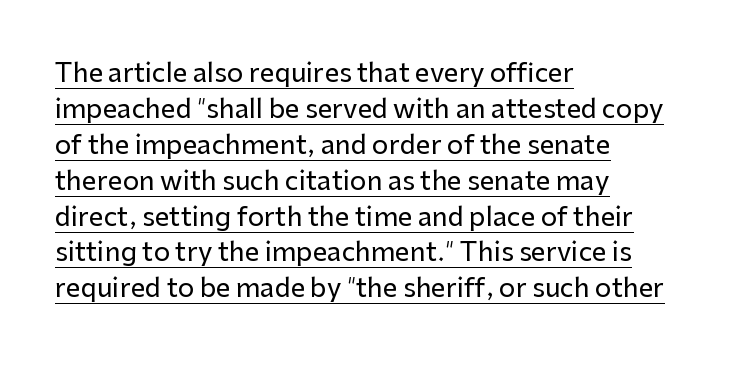
Q: Is the text italic (slanted)? A: No, it is upright.
Q: Is the text underlined? A: Yes.
Q: How is the paragraph aligned? A: Left-aligned.
Q: Is the spacing between letters normal or unusually wide? A: Normal.
Q: Is the spacing between lines tight, normal or loose? A: Normal.
